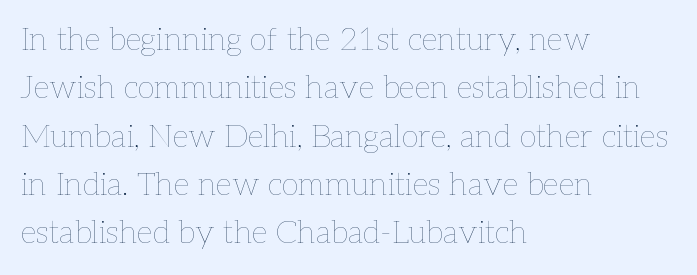
Q: Is the text bold? A: No.
Q: Is the text italic (slanted)? A: No, it is upright.
Q: Is the text underlined? A: No.
Q: How is the paragraph aligned? A: Left-aligned.
Q: Is the spacing between letters normal or unusually wide? A: Normal.
Q: Is the spacing between lines tight, normal or loose? A: Normal.
Q: Width (condensed, normal, or wide)? A: Normal.
Q: Stroke contrast? A: Low.
Q: x-height? A: Medium.
Q: Monospaced? A: No.
